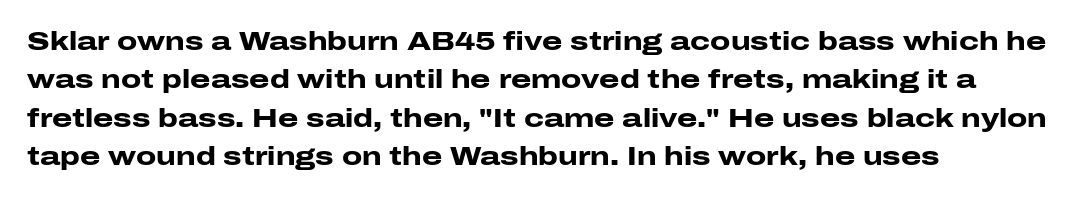
The image shows 26 px bold type, upright; set left-aligned, normal line spacing (1.48x), normal letter spacing, not underlined.
